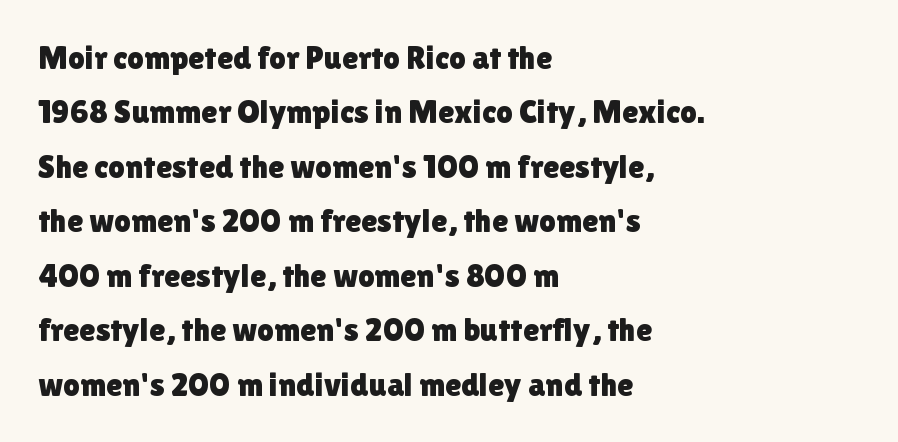
Q: Is the text italic (slanted)? A: No, it is upright.
Q: Is the typeface a serif or a sans-serif typeface? A: Sans-serif.
Q: Is the text underlined? A: No.
Q: How is the paragraph aligned? A: Left-aligned.
Q: Is the spacing between letters normal or unusually wide? A: Normal.
Q: Is the spacing between lines tight, normal or loose? A: Normal.
Q: Width (condensed, normal, or wide)? A: Normal.
Q: x-height? A: Medium.
Q: Monospaced? A: No.
